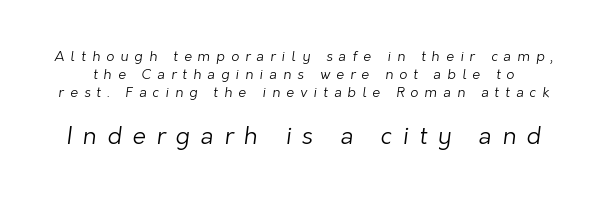
{"bold": "no", "underline": "no", "line_spacing": "normal", "line_spacing_ratio": 1.3, "letter_spacing": "wide", "letter_spacing_em": 0.44, "larger_block": "second", "size_ratio": 1.71, "glyph_px": 24}
